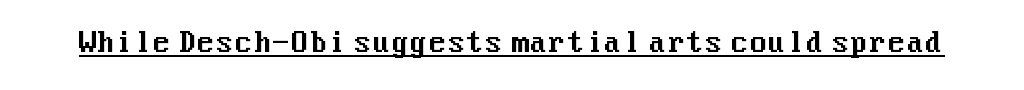
{"italic": "no", "underline": "yes", "letter_spacing": "normal", "letter_spacing_em": 0.0, "glyph_px": 27}
